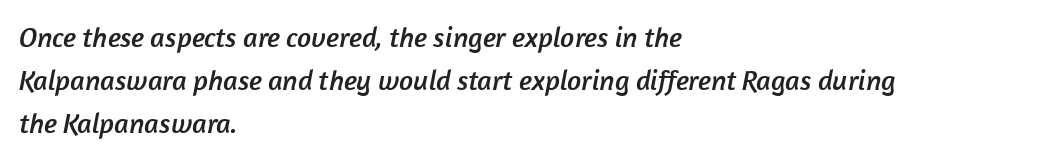
{"serif": "no", "width": "normal", "stroke_contrast": "low", "x_height": "medium", "monospaced": "no", "underline": "no", "align": "left", "line_spacing": "normal", "line_spacing_ratio": 1.53, "letter_spacing": "normal", "letter_spacing_em": 0.0, "glyph_px": 28}
